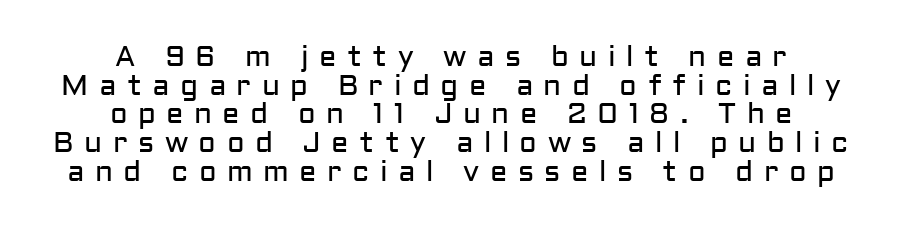
{"serif": "no", "italic": "no", "bold": "no", "weight": "regular", "width": "normal", "stroke_contrast": "low", "x_height": "medium", "monospaced": "no", "underline": "no", "align": "center", "line_spacing": "tight", "line_spacing_ratio": 0.99, "letter_spacing": "wide", "letter_spacing_em": 0.36, "glyph_px": 29}
